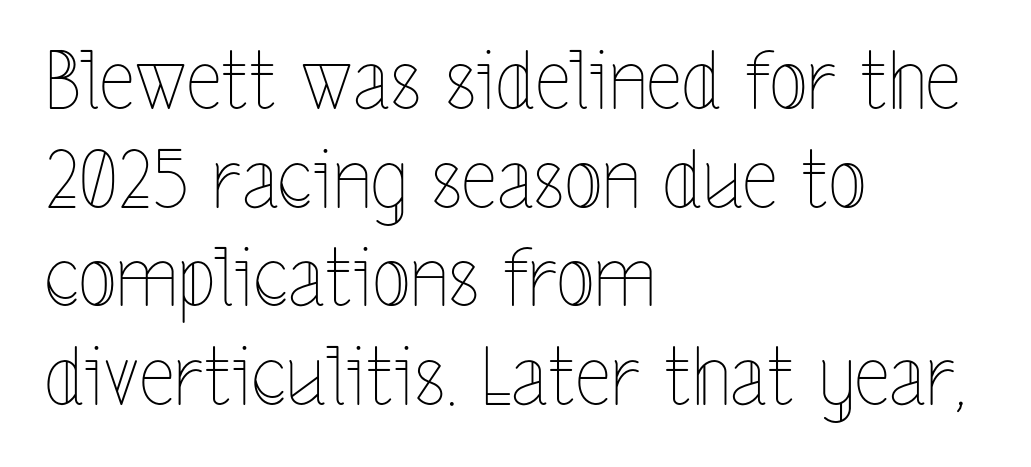
Q: Is the text bold? A: No.
Q: Is the text italic (slanted)? A: No, it is upright.
Q: Is the text underlined? A: No.
Q: How is the paragraph aligned? A: Left-aligned.
Q: Is the spacing between letters normal or unusually wide? A: Normal.
Q: Is the spacing between lines tight, normal or loose? A: Normal.
Q: Width (condensed, normal, or wide)? A: Condensed.
Q: x-height? A: Medium.
Q: Monospaced? A: No.
